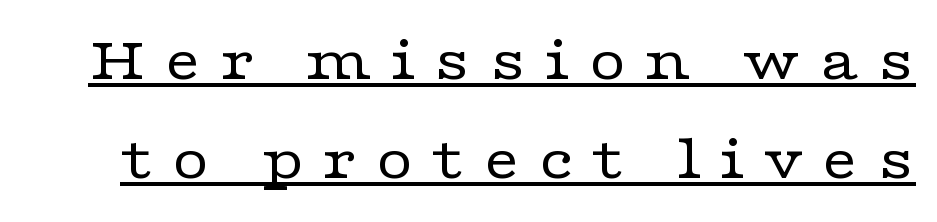
The image shows 64 px regular-weight, wide serif type, upright; set normal line spacing (1.55x), unusually wide letter spacing (+0.27 em), underlined; low stroke contrast and a medium x-height.
